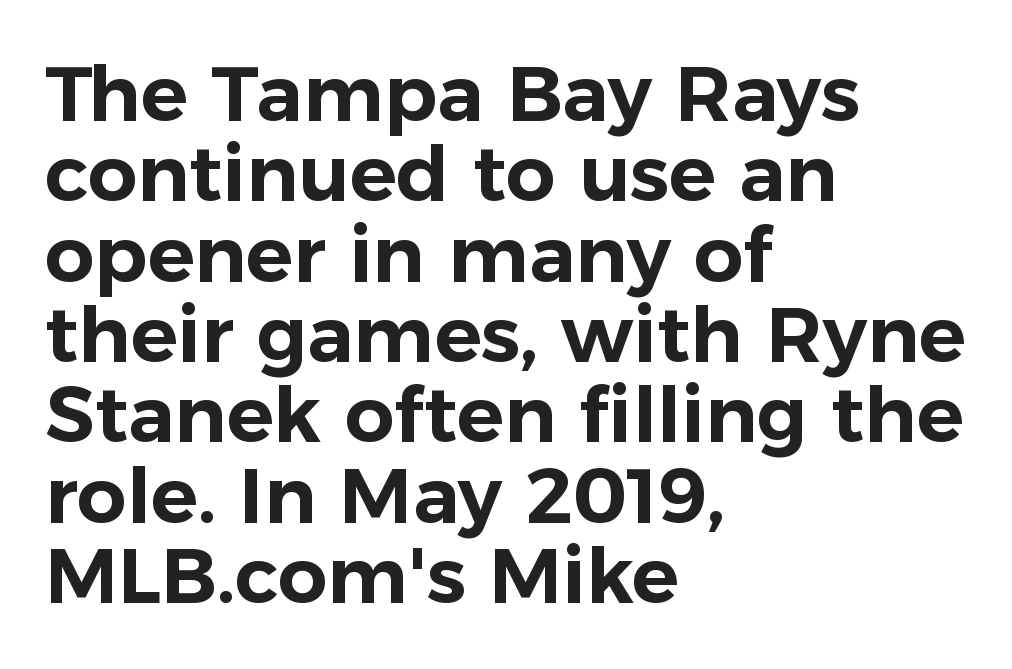
Q: Is the text italic (slanted)? A: No, it is upright.
Q: Is the typeface a serif or a sans-serif typeface? A: Sans-serif.
Q: Is the text underlined? A: No.
Q: How is the paragraph aligned? A: Left-aligned.
Q: Is the spacing between letters normal or unusually wide? A: Normal.
Q: Is the spacing between lines tight, normal or loose? A: Tight.
Q: Width (condensed, normal, or wide)? A: Normal.
Q: Stroke contrast? A: Low.
Q: x-height? A: Medium.
Q: Monospaced? A: No.
